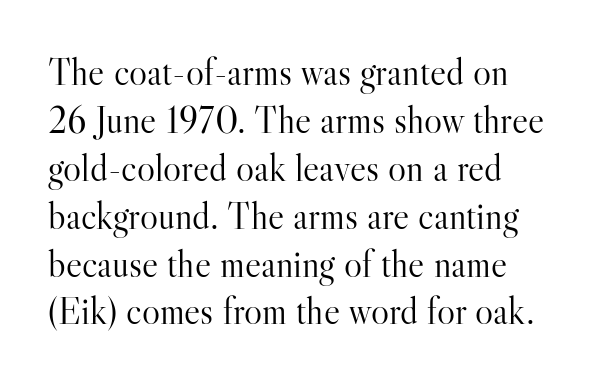
Q: Is the text bold? A: No.
Q: Is the text italic (slanted)? A: No, it is upright.
Q: Is the typeface a serif or a sans-serif typeface? A: Serif.
Q: Is the text underlined? A: No.
Q: How is the paragraph aligned? A: Left-aligned.
Q: Is the spacing between letters normal or unusually wide? A: Normal.
Q: Is the spacing between lines tight, normal or loose? A: Normal.
Q: Width (condensed, normal, or wide)? A: Normal.
Q: Stroke contrast? A: High.
Q: x-height? A: Small.
Q: Monospaced? A: No.
